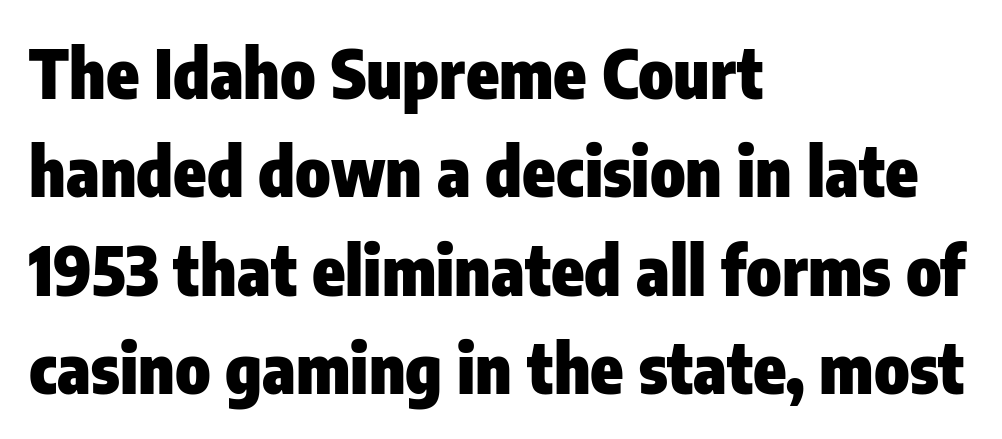
{"serif": "no", "italic": "no", "bold": "yes", "weight": "heavy", "width": "condensed", "stroke_contrast": "low", "x_height": "medium", "monospaced": "no", "underline": "no", "align": "left", "line_spacing": "normal", "line_spacing_ratio": 1.47, "letter_spacing": "normal", "letter_spacing_em": 0.0, "glyph_px": 67}
